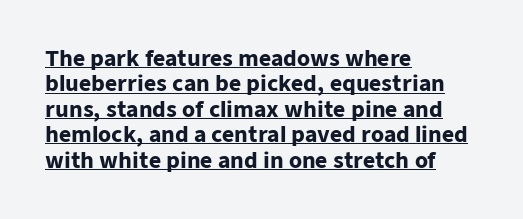
Strokes here are thick enough to call this a true bold. Underlined type. All the whitespace from short lines collects on the right. The passage shown has conventional tracking throughout. Upright lettering throughout.
